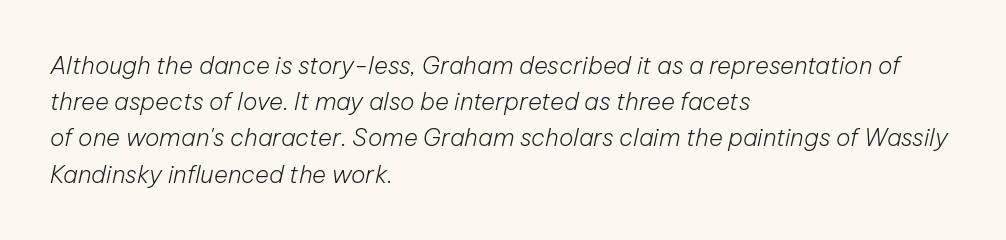
The lettering tilts uniformly, giving the passage an italic look. The rows are spaced the way most documents space them. Stem width sits at or under what a default text font uses. Each row of text sits above clean, open space. You could call the tracking neutral — neither tight nor loose.
